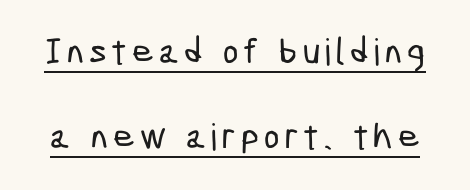
The image shows 37 px condensed sans-serif type; set loose line spacing (2.31x), underlined; low stroke contrast and a medium x-height.
